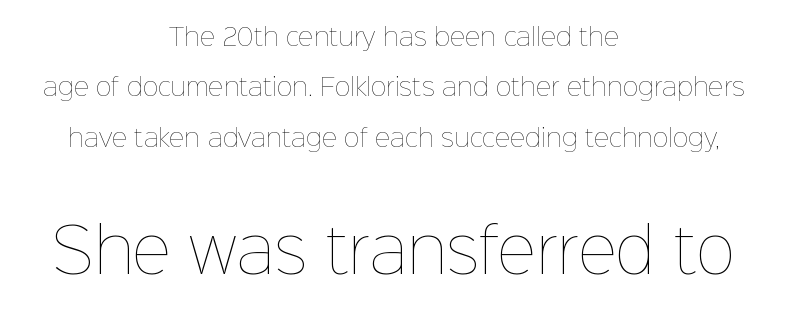
The designer gave the closing block more size than the opening block. Compared with a flush-left layout, this one balances lines on the center instead. You could fit nearly another row in the gap between these rows. No italicization has been applied; the sample stays upright.
